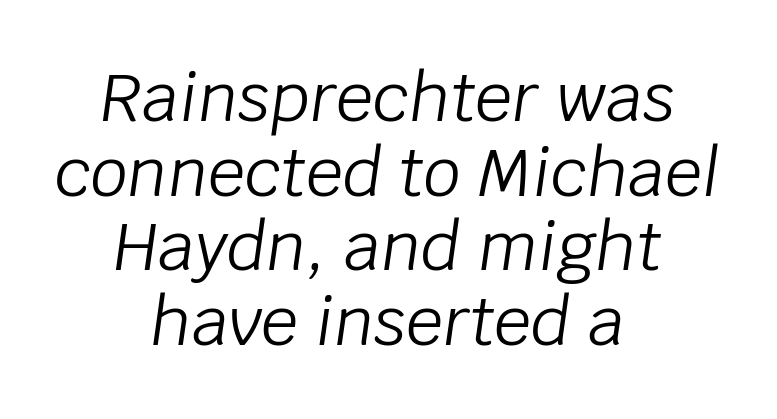
{"italic": "yes", "lean": "right", "slant_degrees": 8, "bold": "no", "weight": "light", "width": "normal", "stroke_contrast": "low", "x_height": "large", "monospaced": "no", "underline": "no", "align": "center", "line_spacing": "tight", "line_spacing_ratio": 1.13, "letter_spacing": "normal", "letter_spacing_em": 0.0, "glyph_px": 66}
